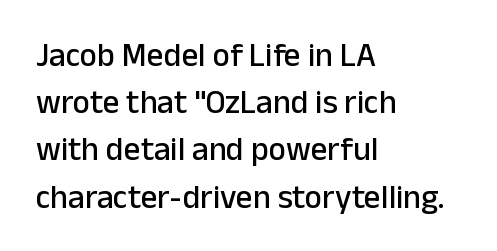
Q: Is the text italic (slanted)? A: No, it is upright.
Q: Is the typeface a serif or a sans-serif typeface? A: Sans-serif.
Q: Is the text underlined? A: No.
Q: How is the paragraph aligned? A: Left-aligned.
Q: Is the spacing between letters normal or unusually wide? A: Normal.
Q: Is the spacing between lines tight, normal or loose? A: Normal.
Q: Width (condensed, normal, or wide)? A: Normal.
Q: Stroke contrast? A: Low.
Q: x-height? A: Medium.
Q: Monospaced? A: No.
